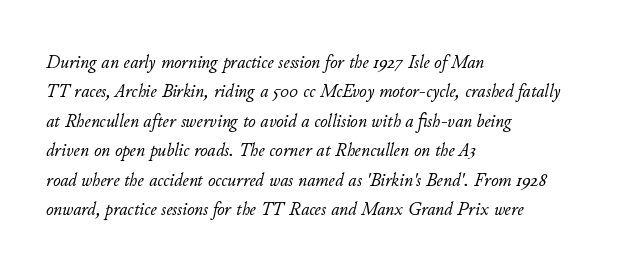
Q: Is the text bold? A: No.
Q: Is the text italic (slanted)? A: Yes, it leans right by about 11 degrees.
Q: Is the text underlined? A: No.
Q: How is the paragraph aligned? A: Left-aligned.
Q: Is the spacing between letters normal or unusually wide? A: Normal.
Q: Is the spacing between lines tight, normal or loose? A: Normal.
